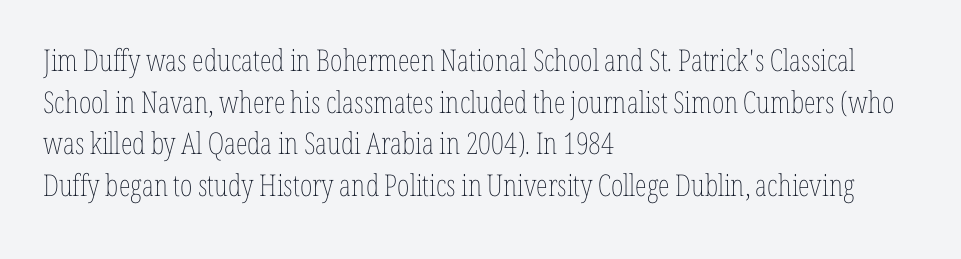
Q: Is the text bold? A: No.
Q: Is the text italic (slanted)? A: No, it is upright.
Q: Is the text underlined? A: No.
Q: How is the paragraph aligned? A: Left-aligned.
Q: Is the spacing between letters normal or unusually wide? A: Normal.
Q: Is the spacing between lines tight, normal or loose? A: Normal.
Q: Width (condensed, normal, or wide)? A: Condensed.
Q: Stroke contrast? A: Low.
Q: x-height? A: Medium.
Q: Monospaced? A: No.
